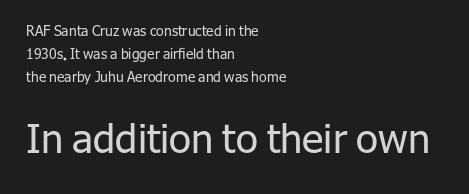
The image shows 40 px regular-weight sans-serif type, upright; set left-aligned, normal line spacing (1.64x), normal letter spacing, not underlined; the second (bottom) block is 2.86x larger; low stroke contrast and a medium x-height.
